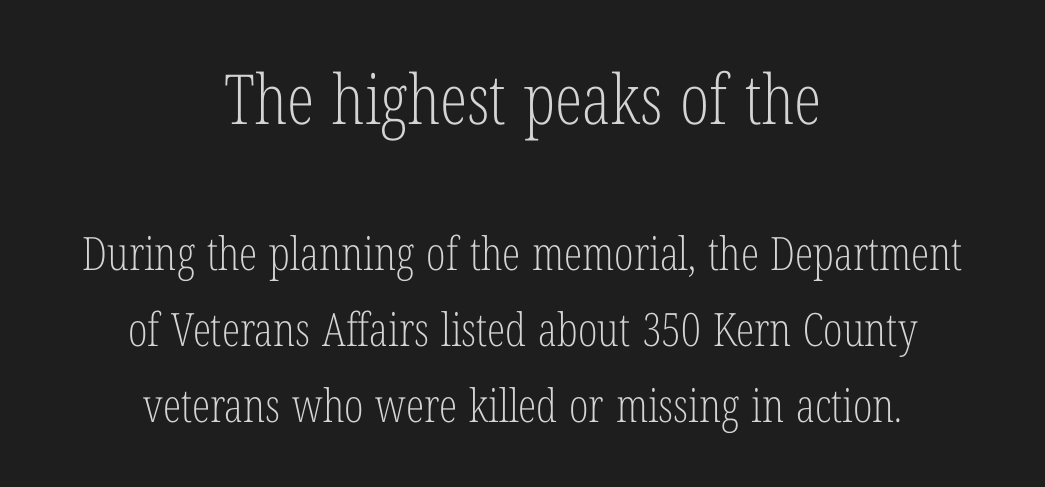
The image shows 69 px light, condensed serif type, upright; set centered, normal line spacing (1.66x), normal letter spacing, not underlined; the first (top) block is 1.5x larger; low stroke contrast and a medium x-height.
